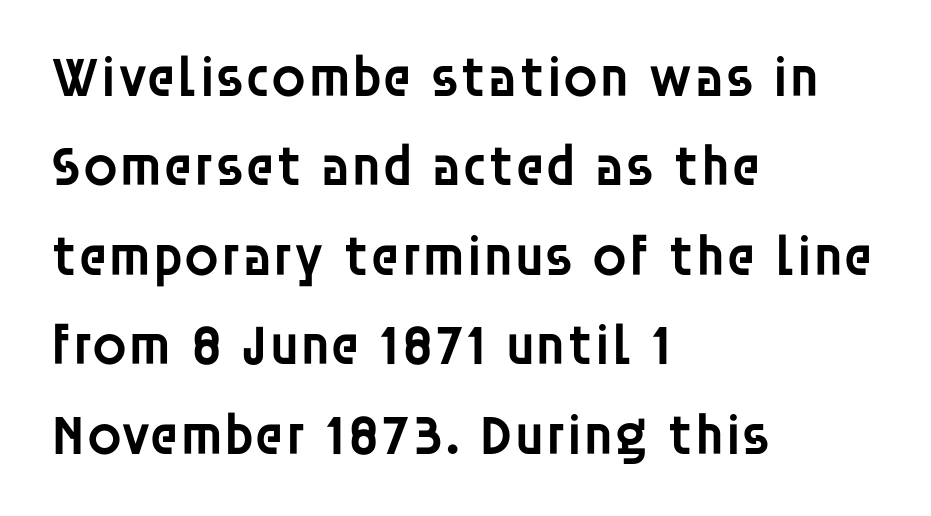
The image shows 57 px semibold sans-serif type, upright; set left-aligned, normal line spacing (1.57x), normal letter spacing, not underlined; low stroke contrast and a large x-height.
